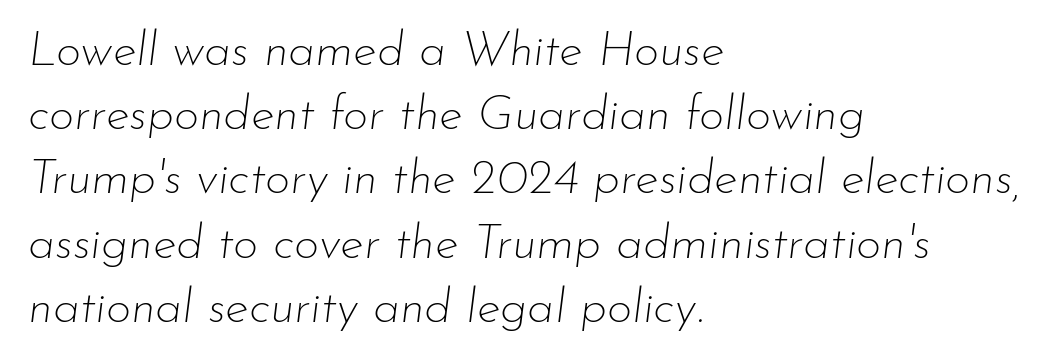
Q: Is the text bold? A: No.
Q: Is the text italic (slanted)? A: Yes, it leans right by about 7 degrees.
Q: Is the text underlined? A: No.
Q: How is the paragraph aligned? A: Left-aligned.
Q: Is the spacing between letters normal or unusually wide? A: Normal.
Q: Is the spacing between lines tight, normal or loose? A: Normal.
Q: Width (condensed, normal, or wide)? A: Normal.
Q: Stroke contrast? A: Low.
Q: x-height? A: Small.
Q: Monospaced? A: No.
